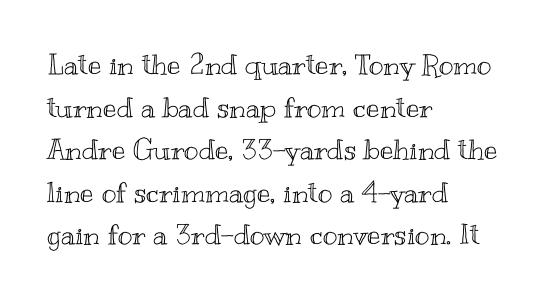
The image shows 28 px wide type, upright; set left-aligned, normal line spacing (1.52x), normal letter spacing, not underlined; a small x-height.
